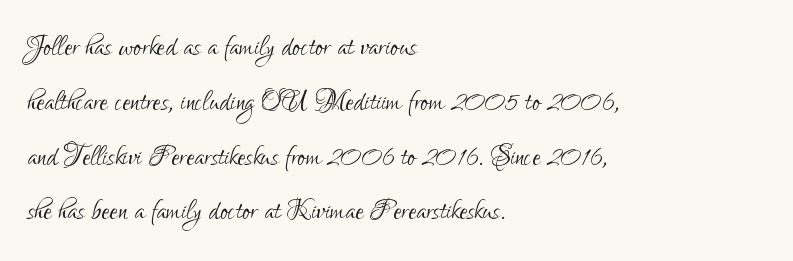
Q: Is the text bold? A: No.
Q: Is the text italic (slanted)? A: Yes.
Q: Is the typeface a serif or a sans-serif typeface? A: Sans-serif.
Q: Is the text underlined? A: No.
Q: How is the paragraph aligned? A: Left-aligned.
Q: Is the spacing between letters normal or unusually wide? A: Normal.
Q: Is the spacing between lines tight, normal or loose? A: Normal.
Q: Width (condensed, normal, or wide)? A: Condensed.
Q: Stroke contrast? A: Low.
Q: x-height? A: Small.
Q: Monospaced? A: No.
